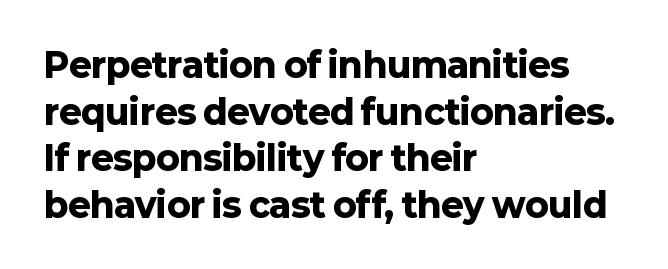
Q: Is the text bold? A: Yes.
Q: Is the text italic (slanted)? A: No, it is upright.
Q: Is the typeface a serif or a sans-serif typeface? A: Sans-serif.
Q: Is the text underlined? A: No.
Q: How is the paragraph aligned? A: Left-aligned.
Q: Is the spacing between letters normal or unusually wide? A: Normal.
Q: Is the spacing between lines tight, normal or loose? A: Normal.
Q: Width (condensed, normal, or wide)? A: Normal.
Q: Stroke contrast? A: Low.
Q: x-height? A: Medium.
Q: Monospaced? A: No.
